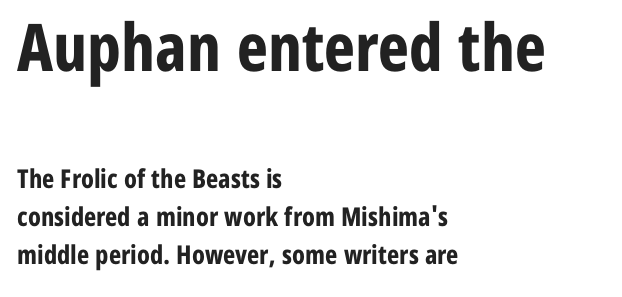
The image shows 66 px bold, condensed sans-serif type, upright; set left-aligned, normal line spacing (1.46x), normal letter spacing, not underlined; the first (top) block is 2.54x larger; low stroke contrast and a medium x-height.
